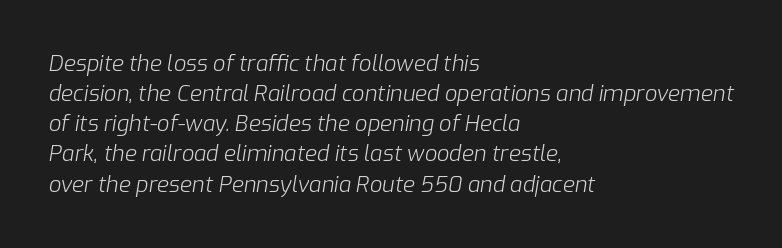
{"italic": "yes", "lean": "right", "slant_degrees": 9, "bold": "no", "underline": "no", "align": "left", "line_spacing": "normal", "line_spacing_ratio": 1.37, "letter_spacing": "normal", "letter_spacing_em": 0.0, "glyph_px": 22}
